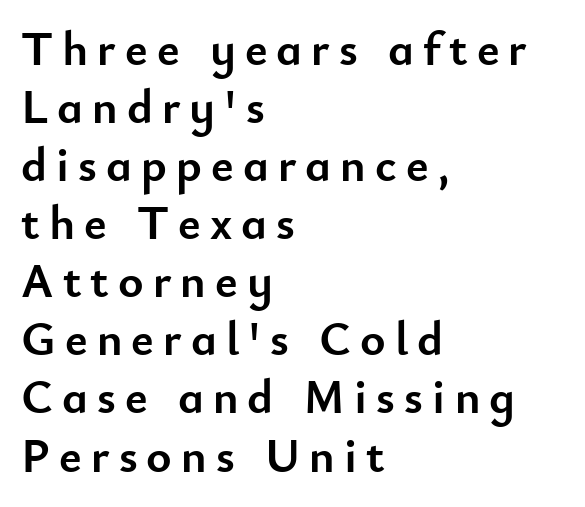
The passage shown is typed in a proportional face where columns would drift. Ordinary non-slanted type is in use. The rendering shows plain stroke endings on the letterforms — a sans-serif design. The gap between lines stays unmarked. A classic flush-left, rag-right setting is used for this passage. What weight is shown? A full bold with thick strokes.
